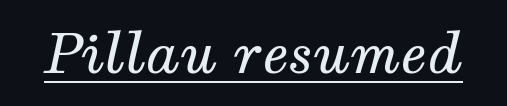
The image shows 55 px regular-weight serif type, italic (leaning right); set normal letter spacing, underlined; medium stroke contrast and a medium x-height.
